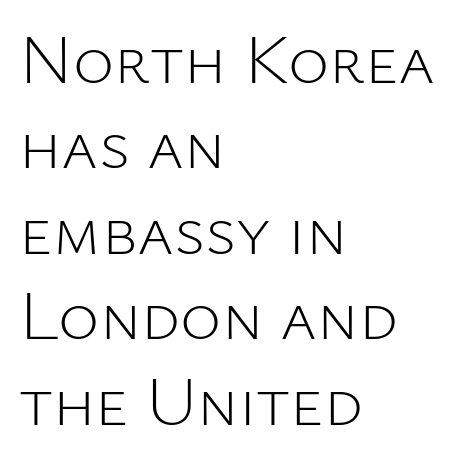
Every stem runs plumb, perpendicular to the baseline. Heaviness? Minimal to ordinary, like unemphasized prose. Note the varied advance widths — an 'i' is clearly narrower than an 'm'. No extra tracking has been applied to these lines. Alignment: flush left.
